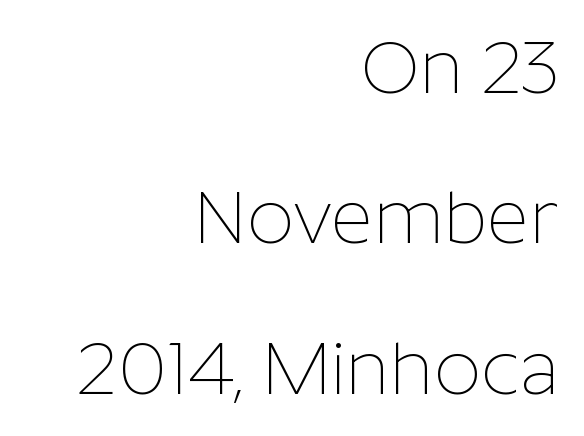
The image shows 73 px thin sans-serif type, upright; set right-aligned, loose line spacing (2.06x), normal letter spacing, not underlined; low stroke contrast and a medium x-height.
